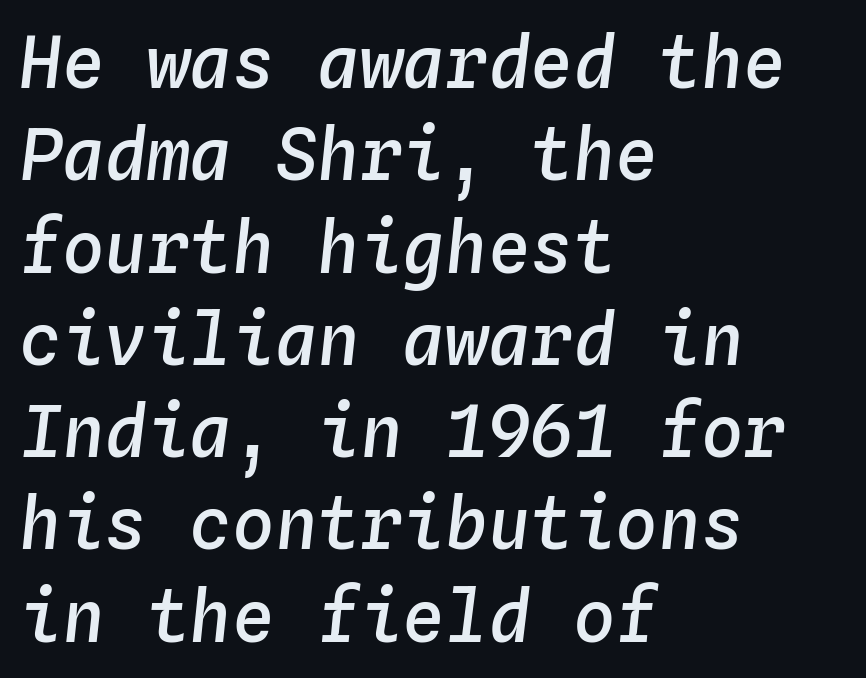
Q: Is the text bold? A: Semi-bold.
Q: Is the text italic (slanted)? A: Yes, it leans right by about 4 degrees.
Q: Is the text underlined? A: No.
Q: How is the paragraph aligned? A: Left-aligned.
Q: Is the spacing between letters normal or unusually wide? A: Normal.
Q: Is the spacing between lines tight, normal or loose? A: Normal.
Q: Width (condensed, normal, or wide)? A: Normal.
Q: Stroke contrast? A: Low.
Q: x-height? A: Medium.
Q: Monospaced? A: Yes.
